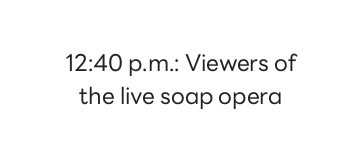
Q: Is the text bold? A: No.
Q: Is the text italic (slanted)? A: No, it is upright.
Q: Is the text underlined? A: No.
Q: Is the spacing between letters normal or unusually wide? A: Normal.
Q: Is the spacing between lines tight, normal or loose? A: Normal.
